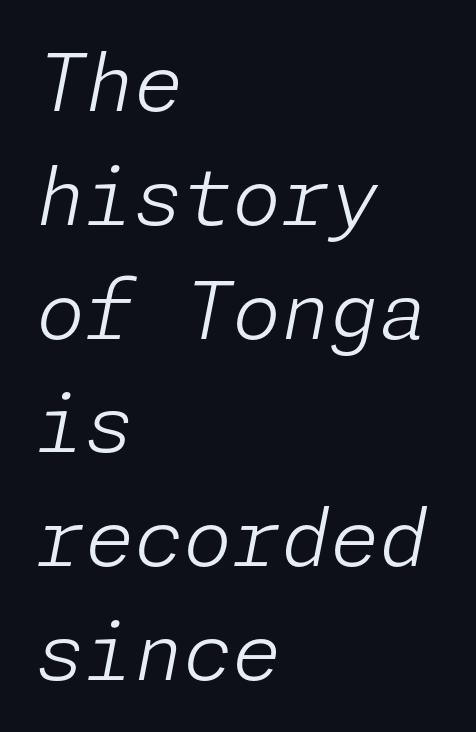
The space directly below the letters is spotless. The rendering uses a moderate line-height, typical for paragraphs. The characters are drawn with everyday or finer stroke widths. Default kerning and tracking; the words read as compact shapes. Layout note: lines flush left.
